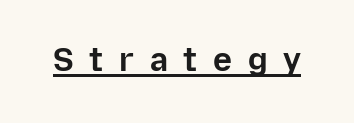
Observe the absence of serifs on each vertical stroke in this sample. Notice how a bar underscores the lettering throughout. The letters are bold, with thick, heavy strokes. Posture: vertical. There is plenty of visible air inserted between adjacent glyphs. The letters advance in unequal steps, a hallmark of proportional type.
